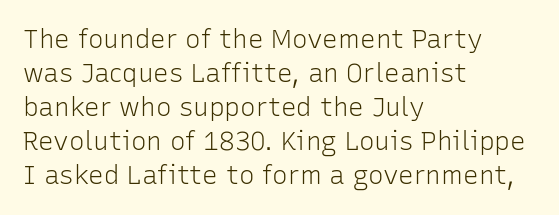
The image shows 26 px text type, upright; set left-aligned, normal line spacing (1.31x), normal letter spacing, not underlined.
